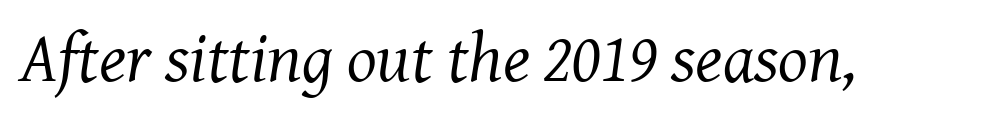
{"serif": "yes", "italic": "yes", "lean": "right", "slant_degrees": 8, "bold": "no", "weight": "regular", "width": "normal", "stroke_contrast": "medium", "x_height": "medium", "monospaced": "no", "underline": "no", "letter_spacing": "normal", "letter_spacing_em": 0.0, "glyph_px": 70}
